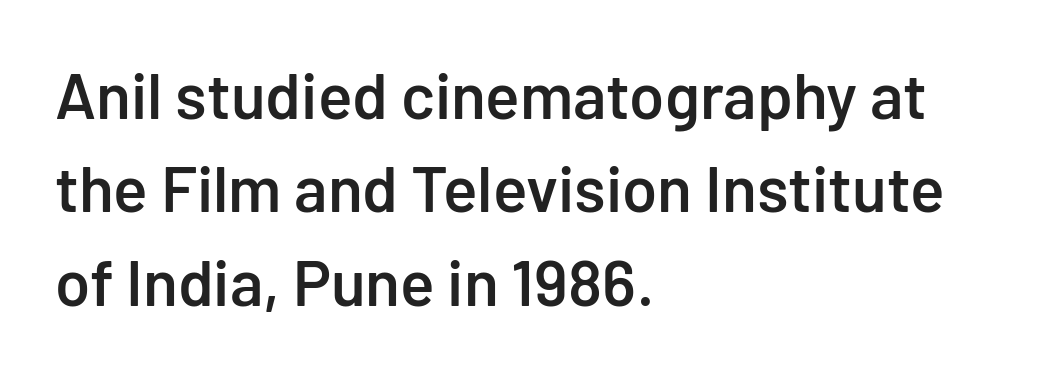
The image shows 64 px semibold sans-serif type, upright; set left-aligned, normal line spacing (1.46x), normal letter spacing, not underlined; low stroke contrast and a medium x-height.
